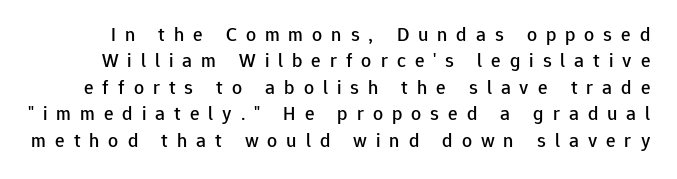
Q: Is the text italic (slanted)? A: No, it is upright.
Q: Is the text underlined? A: No.
Q: Is the spacing between letters normal or unusually wide? A: Unusually wide.
Q: Is the spacing between lines tight, normal or loose? A: Normal.
